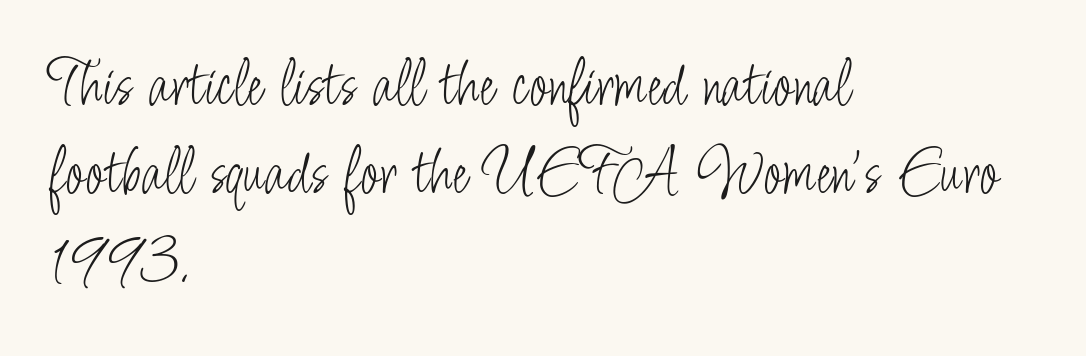
The image shows 68 px light, condensed sans-serif type; set left-aligned, normal line spacing (1.29x), normal letter spacing, not underlined; low stroke contrast and a small x-height.
